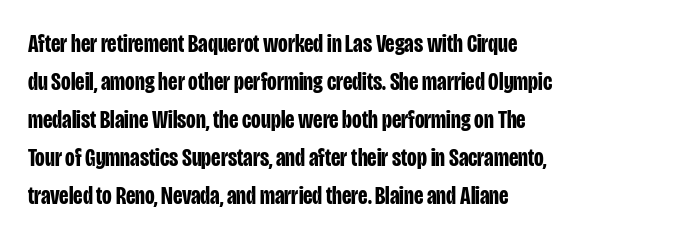
The image shows 25 px bold type, upright; set left-aligned, normal line spacing (1.52x), normal letter spacing, not underlined.
